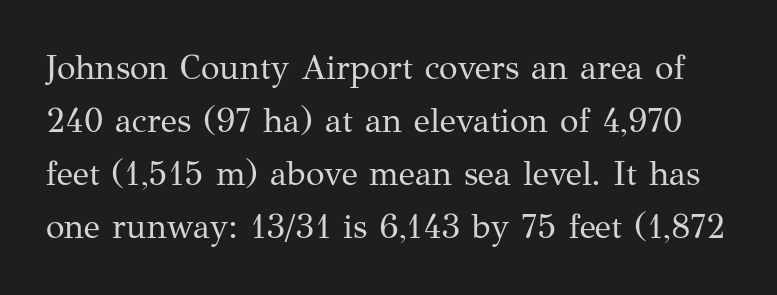
Q: Is the text bold? A: No.
Q: Is the text italic (slanted)? A: No, it is upright.
Q: Is the typeface a serif or a sans-serif typeface? A: Serif.
Q: Is the text underlined? A: No.
Q: Is the spacing between letters normal or unusually wide? A: Normal.
Q: Is the spacing between lines tight, normal or loose? A: Normal.
Q: Width (condensed, normal, or wide)? A: Normal.
Q: Stroke contrast? A: Medium.
Q: x-height? A: Medium.
Q: Monospaced? A: No.
